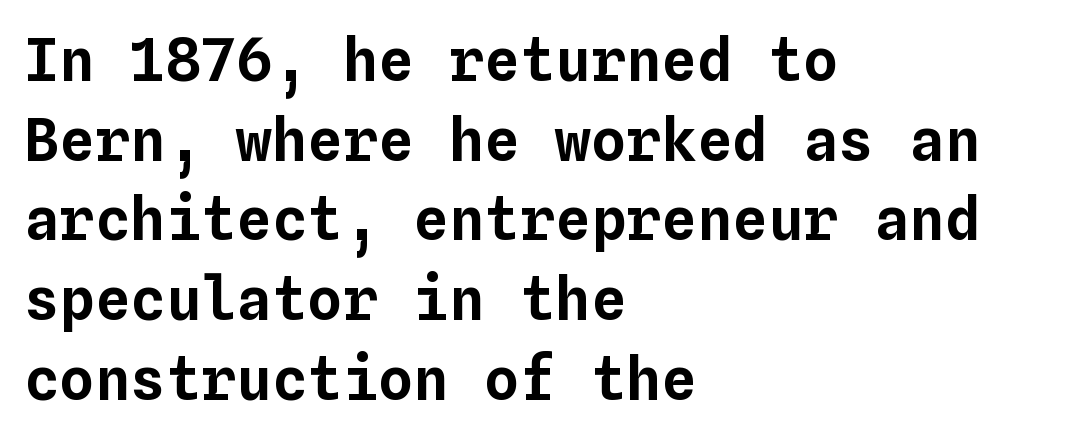
Q: Is the text italic (slanted)? A: No, it is upright.
Q: Is the text underlined? A: No.
Q: How is the paragraph aligned? A: Left-aligned.
Q: Is the spacing between letters normal or unusually wide? A: Normal.
Q: Is the spacing between lines tight, normal or loose? A: Normal.
Q: Width (condensed, normal, or wide)? A: Normal.
Q: Stroke contrast? A: Low.
Q: x-height? A: Medium.
Q: Monospaced? A: Yes.
